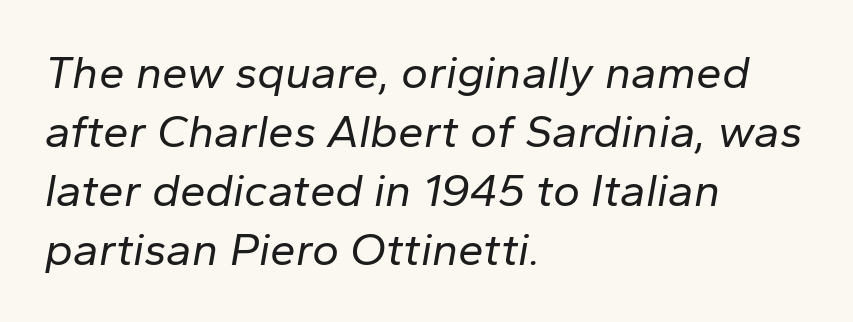
The image shows 46 px regular-weight type, italic (leaning right); set left-aligned, normal line spacing (1.28x), normal letter spacing, not underlined; low stroke contrast and a medium x-height.
